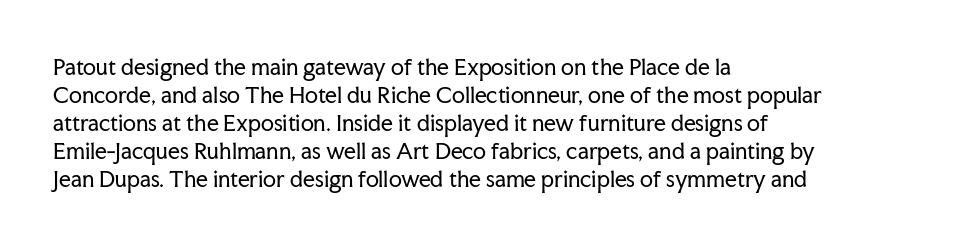
Q: Is the text bold? A: No.
Q: Is the text italic (slanted)? A: No, it is upright.
Q: Is the text underlined? A: No.
Q: How is the paragraph aligned? A: Left-aligned.
Q: Is the spacing between letters normal or unusually wide? A: Normal.
Q: Is the spacing between lines tight, normal or loose? A: Normal.
